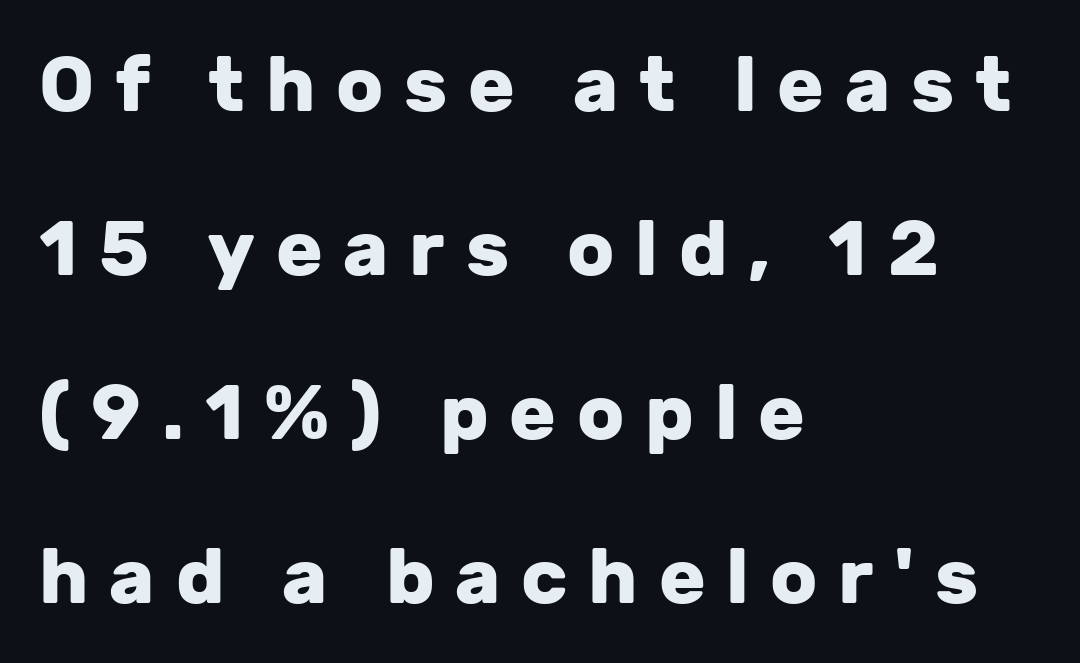
{"serif": "no", "italic": "no", "bold": "yes", "weight": "heavy", "width": "normal", "stroke_contrast": "low", "x_height": "medium", "monospaced": "no", "underline": "no", "align": "left", "line_spacing": "loose", "line_spacing_ratio": 2.13, "letter_spacing": "wide", "letter_spacing_em": 0.27, "glyph_px": 77}
